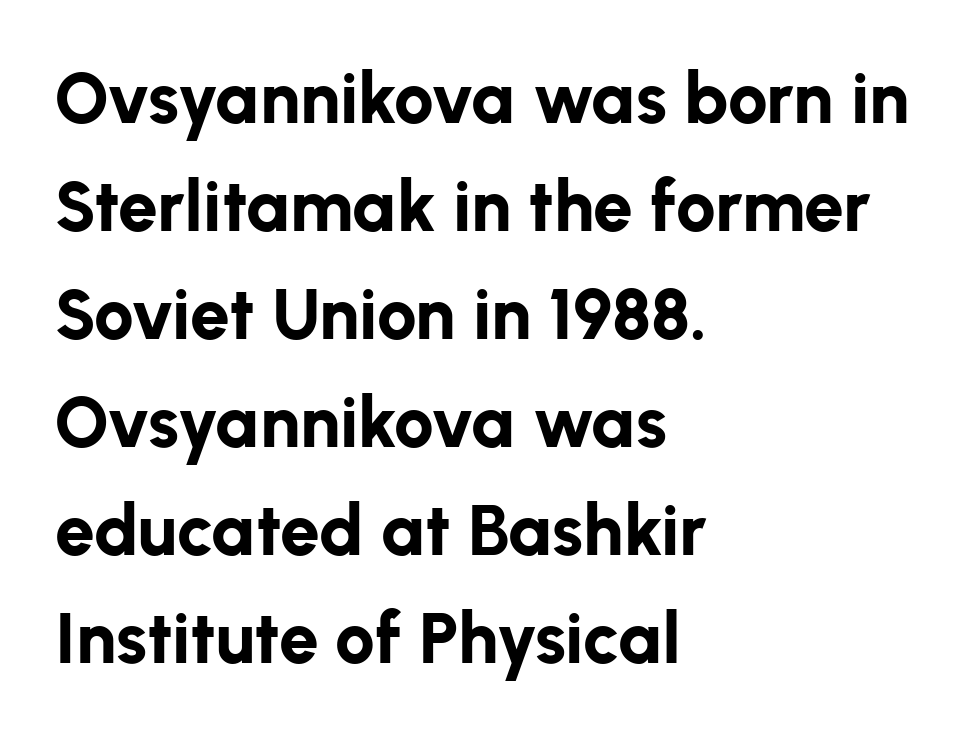
Q: Is the text bold? A: Yes.
Q: Is the text italic (slanted)? A: No, it is upright.
Q: Is the typeface a serif or a sans-serif typeface? A: Sans-serif.
Q: Is the text underlined? A: No.
Q: How is the paragraph aligned? A: Left-aligned.
Q: Is the spacing between letters normal or unusually wide? A: Normal.
Q: Is the spacing between lines tight, normal or loose? A: Normal.
Q: Width (condensed, normal, or wide)? A: Normal.
Q: Stroke contrast? A: Low.
Q: x-height? A: Medium.
Q: Monospaced? A: No.
